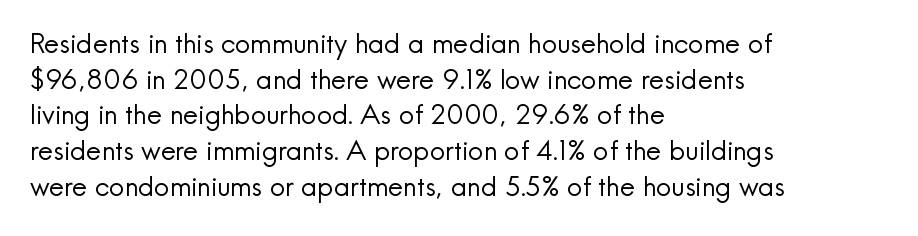
The image shows 27 px text type, upright; set left-aligned, normal line spacing (1.32x), normal letter spacing, not underlined.
